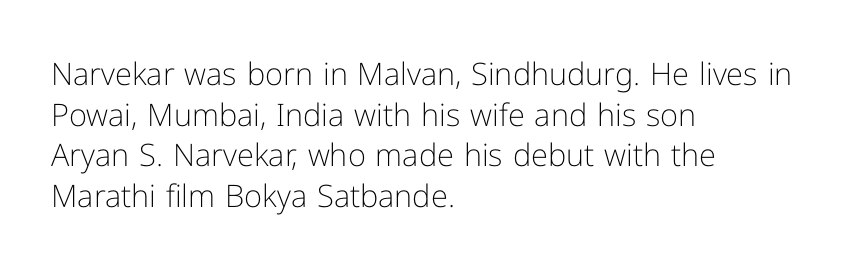
Q: Is the text bold? A: No.
Q: Is the text italic (slanted)? A: No, it is upright.
Q: Is the typeface a serif or a sans-serif typeface? A: Sans-serif.
Q: Is the text underlined? A: No.
Q: How is the paragraph aligned? A: Left-aligned.
Q: Is the spacing between letters normal or unusually wide? A: Normal.
Q: Is the spacing between lines tight, normal or loose? A: Normal.
Q: Width (condensed, normal, or wide)? A: Normal.
Q: Stroke contrast? A: Low.
Q: x-height? A: Medium.
Q: Monospaced? A: No.
